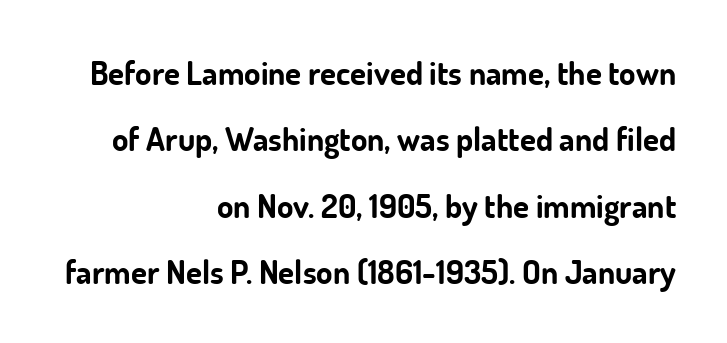
Q: Is the text bold? A: Yes.
Q: Is the text italic (slanted)? A: No, it is upright.
Q: Is the typeface a serif or a sans-serif typeface? A: Sans-serif.
Q: Is the text underlined? A: No.
Q: How is the paragraph aligned? A: Right-aligned.
Q: Is the spacing between letters normal or unusually wide? A: Normal.
Q: Is the spacing between lines tight, normal or loose? A: Loose.
Q: Width (condensed, normal, or wide)? A: Normal.
Q: Stroke contrast? A: Low.
Q: x-height? A: Small.
Q: Monospaced? A: No.
